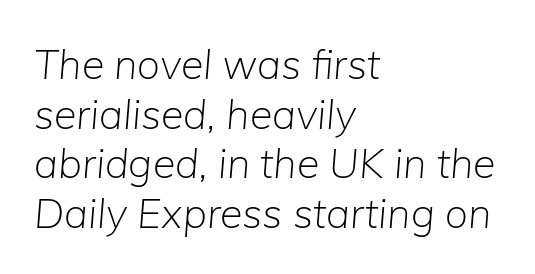
{"italic": "yes", "lean": "right", "slant_degrees": 5, "bold": "no", "weight": "light", "width": "normal", "stroke_contrast": "low", "x_height": "medium", "monospaced": "no", "underline": "no", "align": "left", "line_spacing_ratio": 1.21, "letter_spacing": "normal", "letter_spacing_em": 0.0, "glyph_px": 41}
